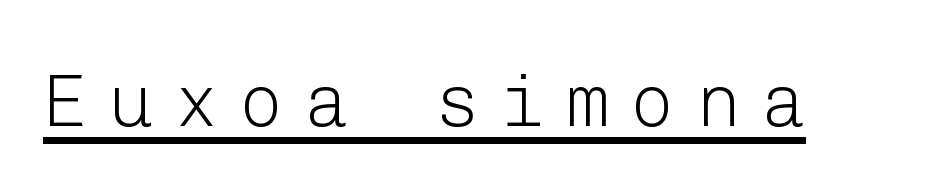
The image shows 75 px light sans-serif type, upright; set unusually wide letter spacing (+0.27 em), underlined; low stroke contrast and a medium x-height.
